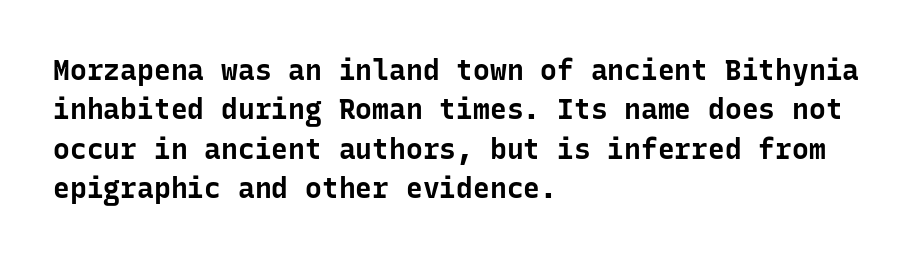
The image shows 28 px bold sans-serif type, upright, monospaced; set left-aligned, normal line spacing (1.41x), normal letter spacing, not underlined; low stroke contrast and a medium x-height.
